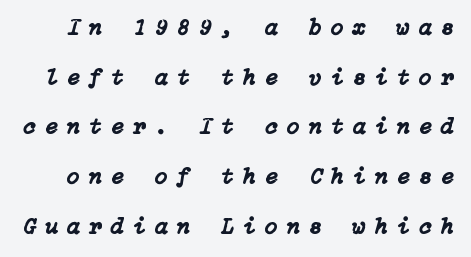
{"italic": "yes", "lean": "right", "slant_degrees": 15, "underline": "no", "line_spacing": "loose", "line_spacing_ratio": 2.16, "letter_spacing": "wide", "letter_spacing_em": 0.41, "glyph_px": 23}
